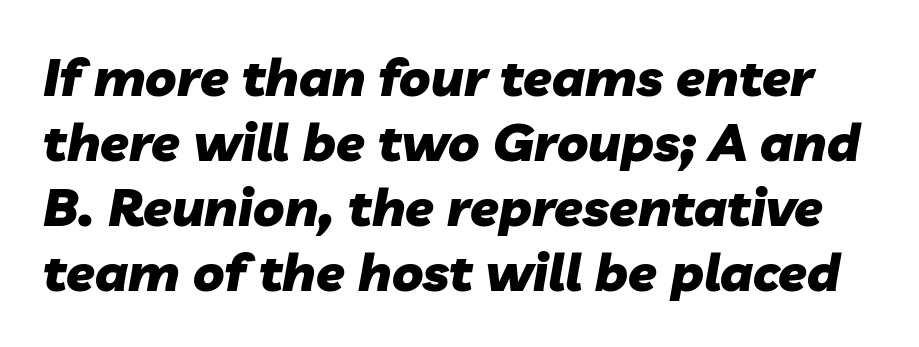
Each letter keeps its own natural width here, so spacing adapts to shape. Characters follow at the spacing the type designer built in. The block of text has a typical density, with ordinary space between rows. Heavy, bold letterforms. Is the type slanted? Yes — the strokes lean at a clear angle.
